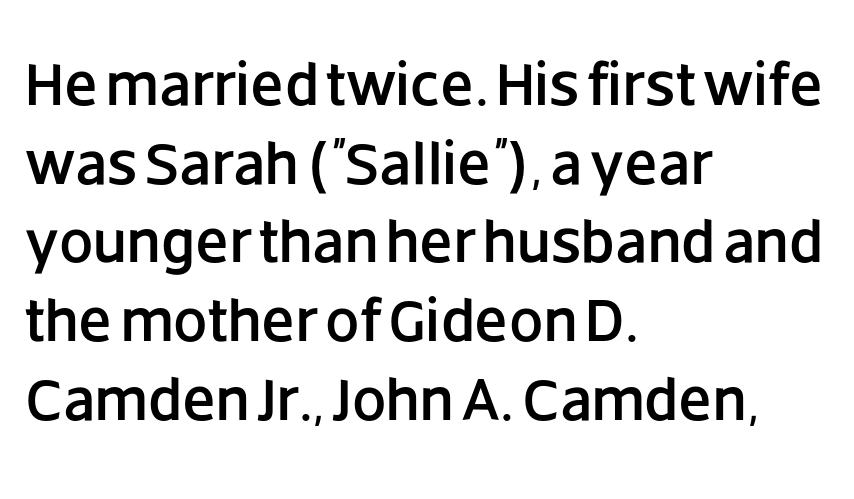
Q: Is the text italic (slanted)? A: No, it is upright.
Q: Is the typeface a serif or a sans-serif typeface? A: Sans-serif.
Q: Is the text underlined? A: No.
Q: How is the paragraph aligned? A: Left-aligned.
Q: Is the spacing between letters normal or unusually wide? A: Normal.
Q: Is the spacing between lines tight, normal or loose? A: Normal.
Q: Width (condensed, normal, or wide)? A: Normal.
Q: Stroke contrast? A: Low.
Q: x-height? A: Large.
Q: Monospaced? A: No.
